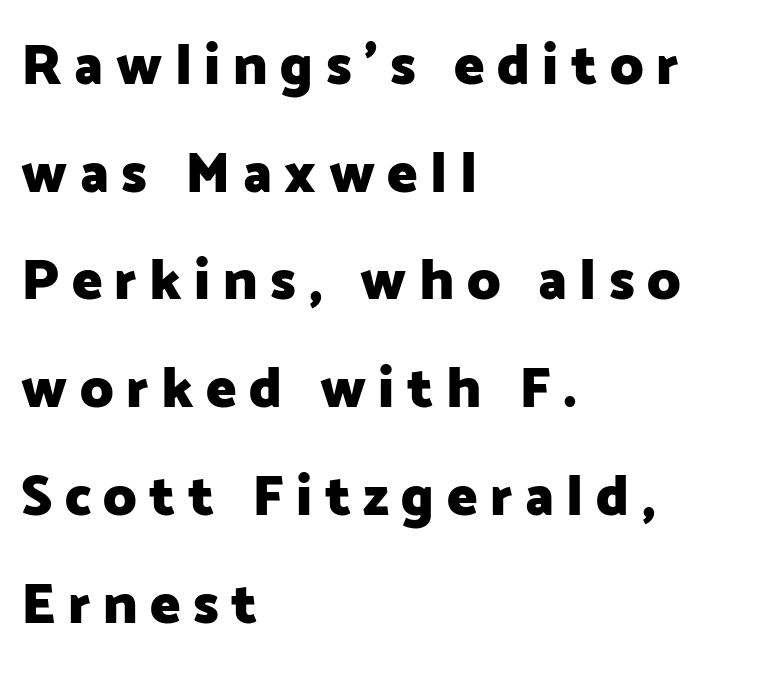
Q: Is the text bold? A: Yes.
Q: Is the text italic (slanted)? A: No, it is upright.
Q: Is the typeface a serif or a sans-serif typeface? A: Sans-serif.
Q: Is the text underlined? A: No.
Q: How is the paragraph aligned? A: Left-aligned.
Q: Is the spacing between letters normal or unusually wide? A: Unusually wide.
Q: Width (condensed, normal, or wide)? A: Normal.
Q: Stroke contrast? A: Low.
Q: x-height? A: Medium.
Q: Monospaced? A: No.
